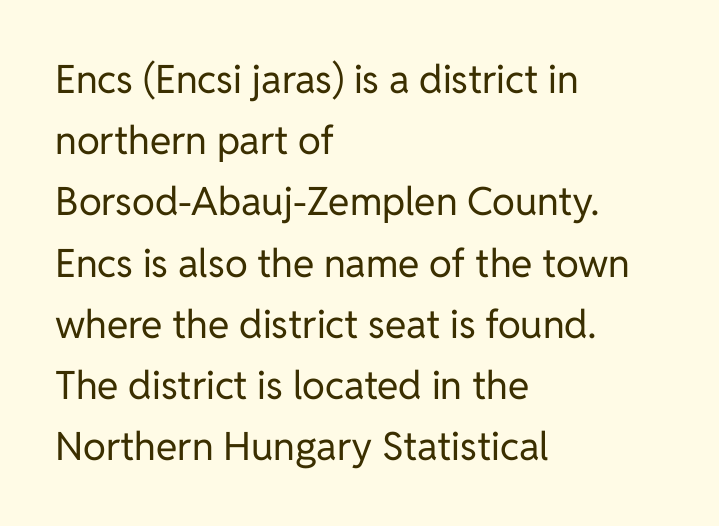
Here the designer chose a conventional face with non-uniform glyph widths. The letterforms sit shoulder to shoulder at normal distance. Grotesque or geometric, the face here clearly has no serifs. Short and long lines alike share a common starting point at left. Plain, unruled lines of type. The font's upright variant was chosen for this text.
